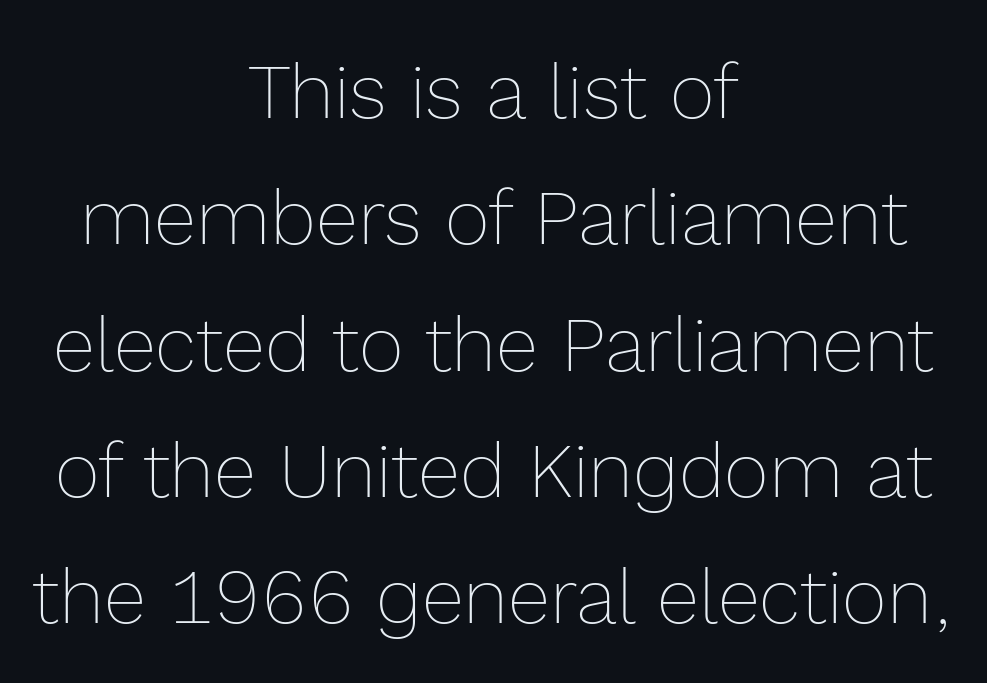
Q: Is the text bold? A: No.
Q: Is the text italic (slanted)? A: No, it is upright.
Q: Is the text underlined? A: No.
Q: How is the paragraph aligned? A: Centered.
Q: Is the spacing between letters normal or unusually wide? A: Normal.
Q: Is the spacing between lines tight, normal or loose? A: Normal.
Q: Width (condensed, normal, or wide)? A: Normal.
Q: x-height? A: Medium.
Q: Monospaced? A: No.
